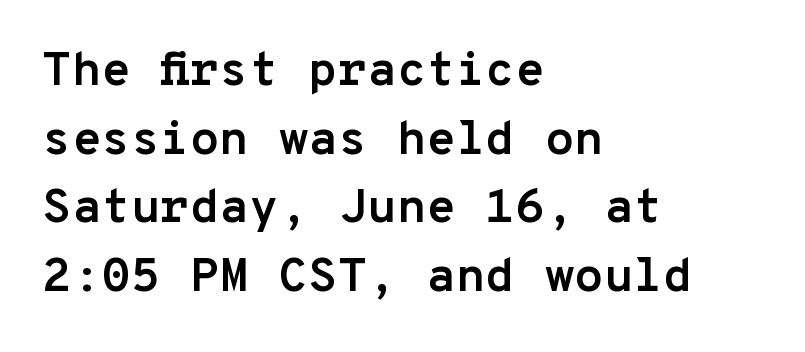
Typesetter's note: full bold, strokes at maximum text heaviness. Do the characters align in a grid? Yes, the font is monospaced. The paragraph shown leans on its left margin. Regarding leading, the lines here are spaced in the standard way.
